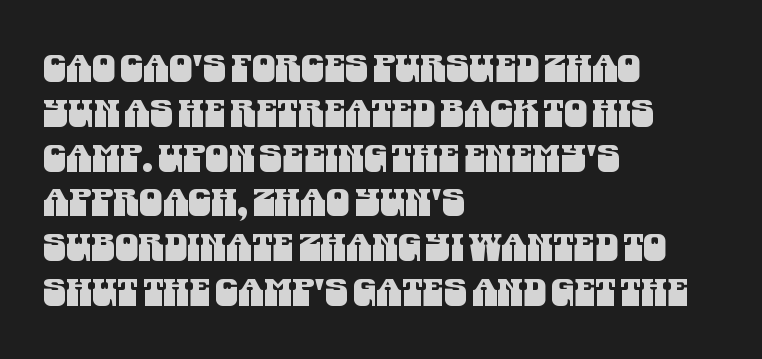
Q: Is the typeface a serif or a sans-serif typeface? A: Sans-serif.
Q: Is the text underlined? A: No.
Q: How is the paragraph aligned? A: Left-aligned.
Q: Is the spacing between letters normal or unusually wide? A: Normal.
Q: Width (condensed, normal, or wide)? A: Condensed.
Q: Stroke contrast? A: Medium.
Q: x-height? A: Large.
Q: Monospaced? A: No.
